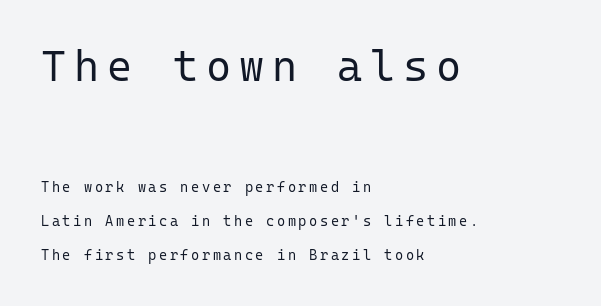
{"serif": "no", "italic": "no", "bold": "no", "weight": "regular", "width": "normal", "stroke_contrast": "low", "x_height": "medium", "monospaced": "yes", "underline": "no", "align": "left", "line_spacing": "loose", "line_spacing_ratio": 2.42, "larger_block": "first", "size_ratio": 3.07, "glyph_px": 43}
